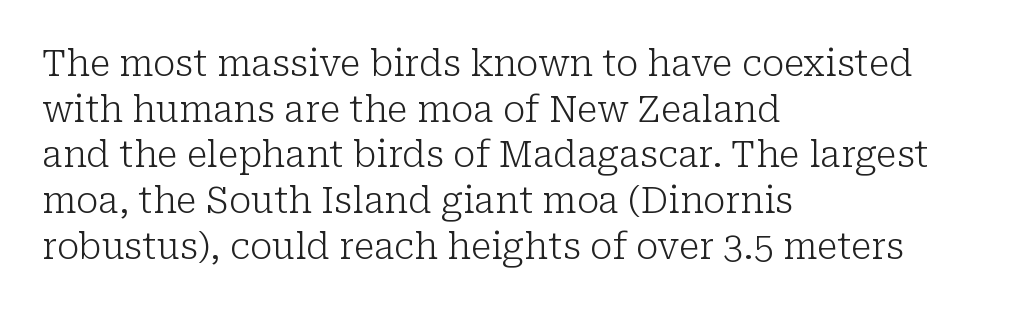
Q: Is the text bold? A: No.
Q: Is the text italic (slanted)? A: No, it is upright.
Q: Is the typeface a serif or a sans-serif typeface? A: Serif.
Q: Is the text underlined? A: No.
Q: How is the paragraph aligned? A: Left-aligned.
Q: Is the spacing between letters normal or unusually wide? A: Normal.
Q: Is the spacing between lines tight, normal or loose? A: Normal.
Q: Width (condensed, normal, or wide)? A: Normal.
Q: Stroke contrast? A: Low.
Q: x-height? A: Medium.
Q: Monospaced? A: No.
